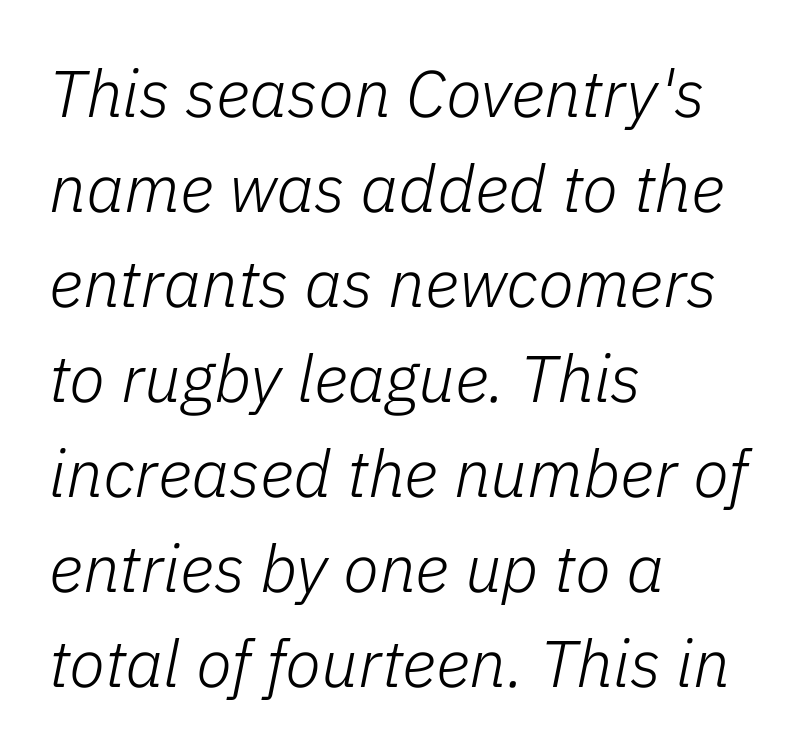
{"italic": "yes", "lean": "right", "slant_degrees": 11, "bold": "no", "weight": "light", "width": "normal", "stroke_contrast": "low", "x_height": "medium", "monospaced": "no", "underline": "no", "align": "left", "line_spacing": "normal", "line_spacing_ratio": 1.44, "letter_spacing": "normal", "letter_spacing_em": 0.0, "glyph_px": 66}
